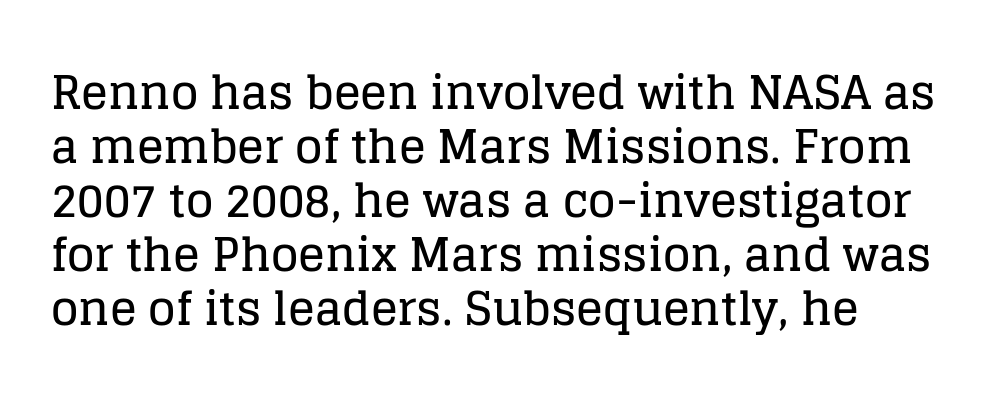
{"serif": "yes", "italic": "no", "width": "normal", "stroke_contrast": "low", "x_height": "large", "monospaced": "no", "underline": "no", "line_spacing_ratio": 1.2, "letter_spacing": "normal", "letter_spacing_em": 0.0, "glyph_px": 45}
